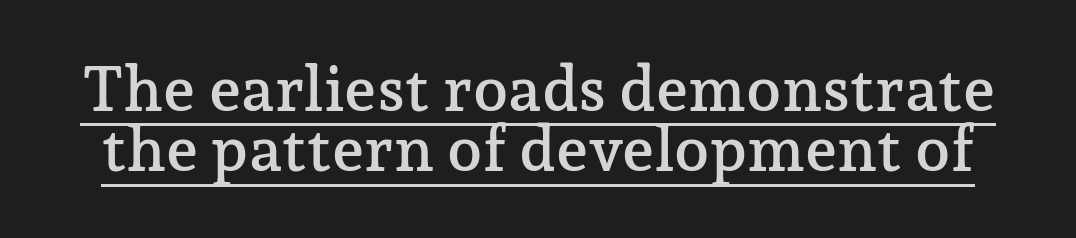
The image shows 63 px serif type, upright; set tight line spacing (0.96x), normal letter spacing, underlined; low stroke contrast and a medium x-height.
